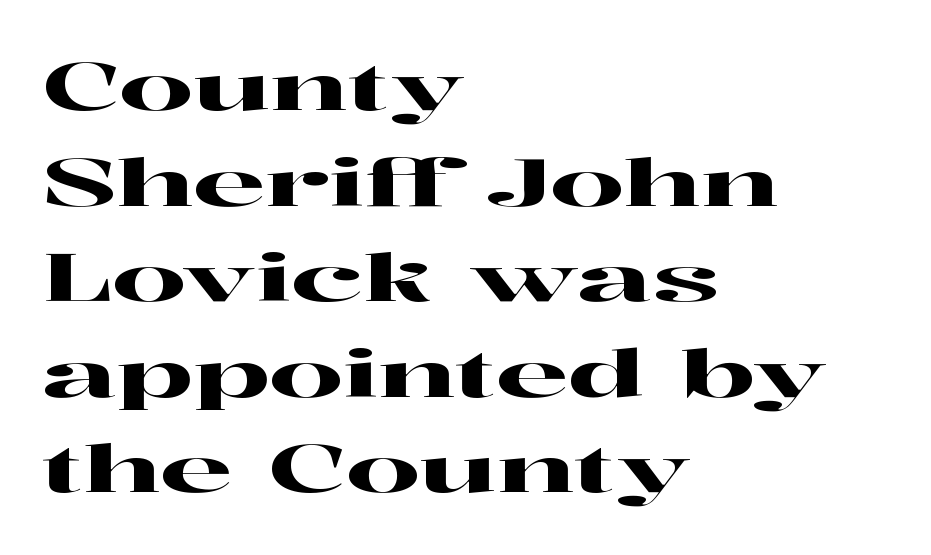
The image shows 65 px wide serif type, upright; set left-aligned, normal line spacing (1.47x), normal letter spacing, not underlined; high stroke contrast and a medium x-height.
